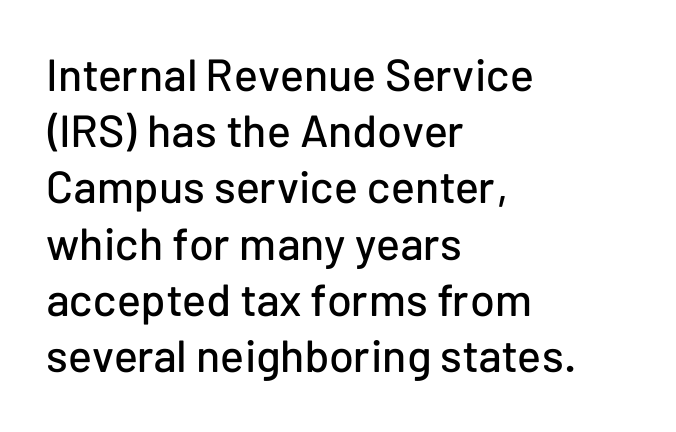
Q: Is the text italic (slanted)? A: No, it is upright.
Q: Is the typeface a serif or a sans-serif typeface? A: Sans-serif.
Q: Is the text underlined? A: No.
Q: How is the paragraph aligned? A: Left-aligned.
Q: Is the spacing between letters normal or unusually wide? A: Normal.
Q: Is the spacing between lines tight, normal or loose? A: Normal.
Q: Width (condensed, normal, or wide)? A: Normal.
Q: Stroke contrast? A: Low.
Q: x-height? A: Medium.
Q: Monospaced? A: No.
